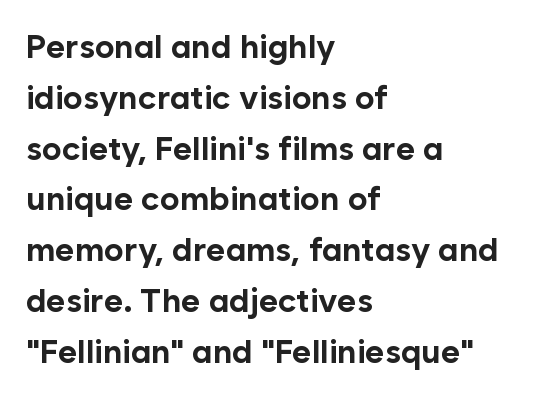
The image shows 33 px bold sans-serif type, upright; set left-aligned, normal line spacing (1.54x), normal letter spacing, not underlined; low stroke contrast and a medium x-height.
